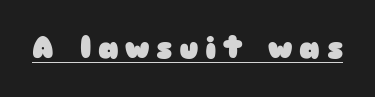
Between one letter and the next there's a generous, obvious gap. The words here are underlined. To sum up the face: it is a sans, with no serifs. Quick note: not italic, upright. In terms of weight, the rendering is a true, heavy bold. Character widths vary here, with narrow letters taking less room than wide ones.
